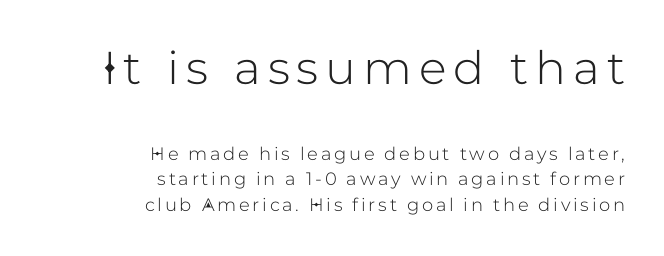
Q: Is the text italic (slanted)? A: No, it is upright.
Q: Is the typeface a serif or a sans-serif typeface? A: Sans-serif.
Q: Is the text underlined? A: No.
Q: How is the paragraph aligned? A: Right-aligned.
Q: Is the spacing between lines tight, normal or loose? A: Normal.
Q: Which block of text is set in a larger size, the first (top) or the second (bottom)? A: The first (top) one.
Q: Width (condensed, normal, or wide)? A: Normal.
Q: Stroke contrast? A: Low.
Q: x-height? A: Medium.
Q: Monospaced? A: No.
